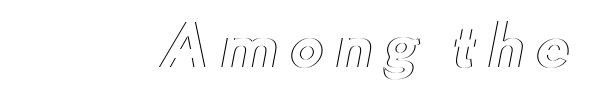
Do the characters align in a grid? No, the font is proportional. The strip under each line holds only bare page.
